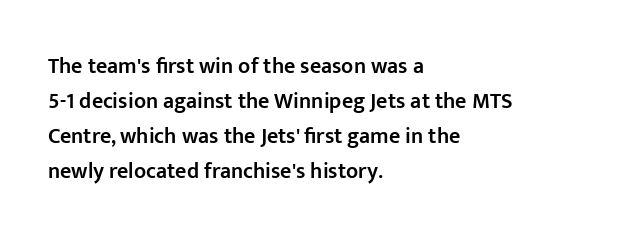
The image shows 22 px text type, upright; set left-aligned, normal line spacing (1.59x), normal letter spacing, not underlined.
